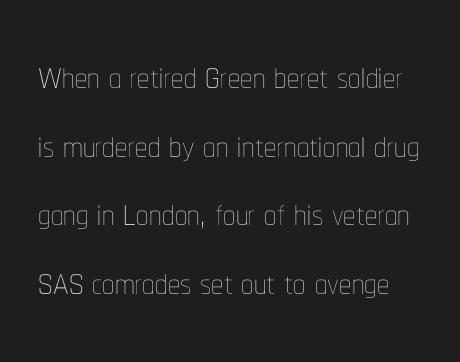
Q: Is the text bold? A: No.
Q: Is the text italic (slanted)? A: No, it is upright.
Q: Is the text underlined? A: No.
Q: Is the spacing between letters normal or unusually wide? A: Normal.
Q: Is the spacing between lines tight, normal or loose? A: Normal.
Q: Width (condensed, normal, or wide)? A: Condensed.
Q: Stroke contrast? A: Low.
Q: x-height? A: Medium.
Q: Monospaced? A: No.
